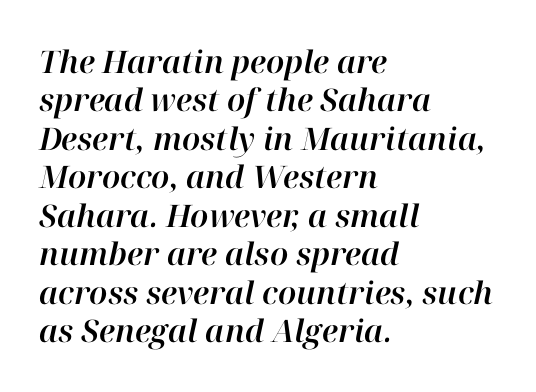
A clean baseline with only descenders dipping below it. Look at the tracking — it's just the regular setting, nothing added. Layout note: lines flush left. Is the type slanted? Yes — the strokes lean at a clear angle. The letters advance in unequal steps, a hallmark of proportional type.
